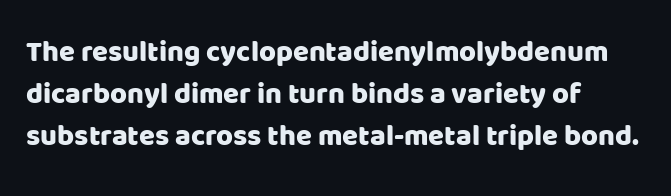
{"serif": "no", "italic": "no", "width": "normal", "stroke_contrast": "low", "x_height": "large", "monospaced": "no", "underline": "no", "align": "left", "line_spacing": "normal", "line_spacing_ratio": 1.45, "letter_spacing": "normal", "letter_spacing_em": 0.0, "glyph_px": 29}
